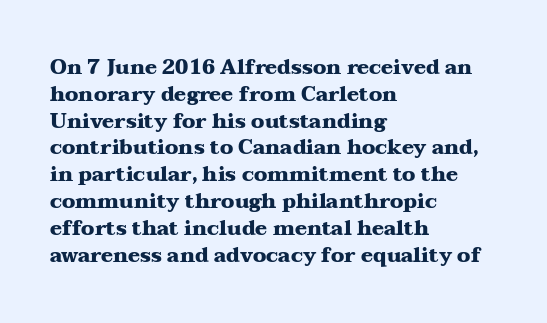
Q: Is the text bold? A: Yes.
Q: Is the text italic (slanted)? A: No, it is upright.
Q: Is the text underlined? A: No.
Q: How is the paragraph aligned? A: Left-aligned.
Q: Is the spacing between letters normal or unusually wide? A: Normal.
Q: Is the spacing between lines tight, normal or loose? A: Normal.
